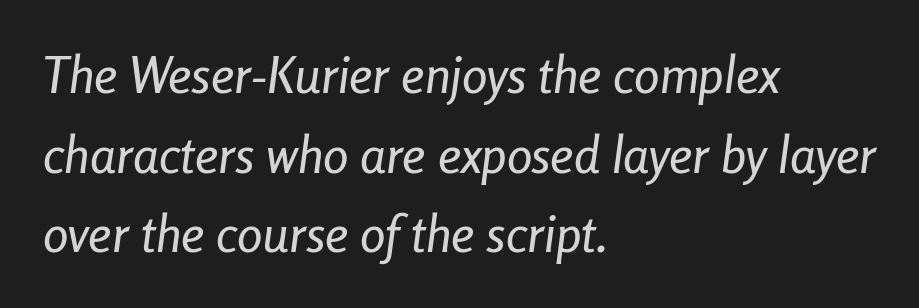
The image shows 51 px condensed type, italic (leaning right); set left-aligned, normal line spacing (1.56x), normal letter spacing, not underlined; low stroke contrast and a medium x-height.
